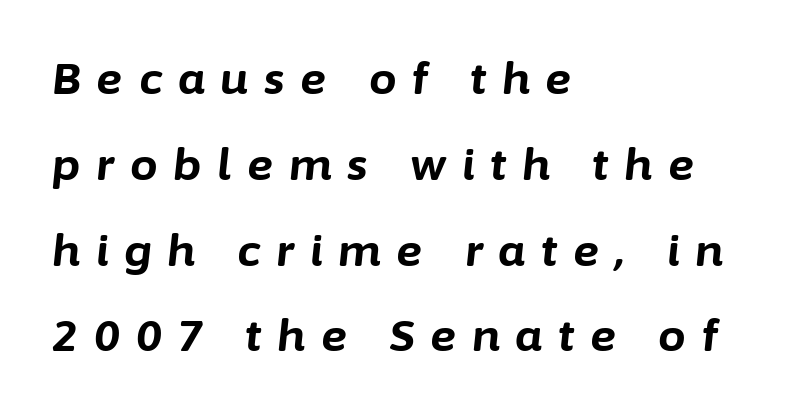
{"italic": "yes", "lean": "right", "slant_degrees": 6, "bold": "yes", "weight": "bold", "width": "normal", "stroke_contrast": "low", "x_height": "medium", "monospaced": "no", "underline": "no", "align": "left", "line_spacing": "loose", "line_spacing_ratio": 1.95, "letter_spacing": "wide", "letter_spacing_em": 0.36, "glyph_px": 44}
